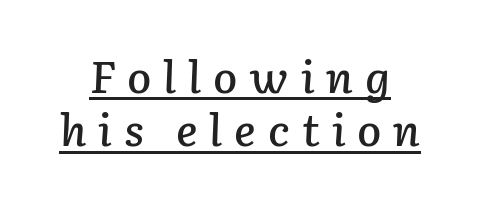
The image shows 44 px text type, italic (leaning right); set line spacing 1.21x, unusually wide letter spacing (+0.27 em), underlined; low stroke contrast and a medium x-height.
